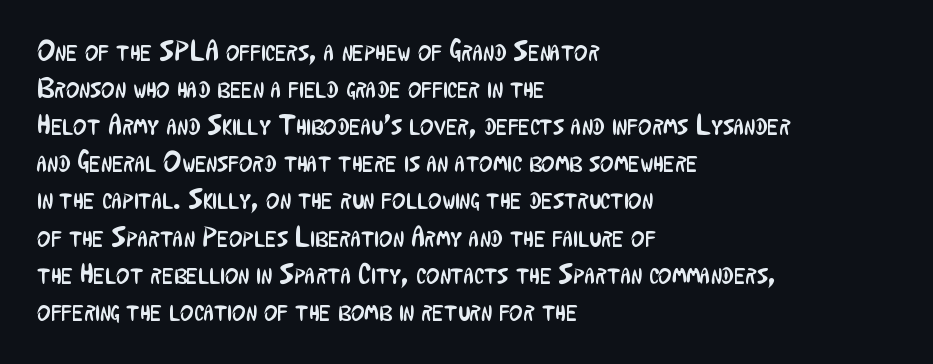
Q: Is the text bold? A: No.
Q: Is the text italic (slanted)? A: No, it is upright.
Q: Is the typeface a serif or a sans-serif typeface? A: Sans-serif.
Q: Is the text underlined? A: No.
Q: How is the paragraph aligned? A: Left-aligned.
Q: Is the spacing between letters normal or unusually wide? A: Normal.
Q: Is the spacing between lines tight, normal or loose? A: Normal.
Q: Width (condensed, normal, or wide)? A: Condensed.
Q: Stroke contrast? A: Low.
Q: x-height? A: Medium.
Q: Monospaced? A: No.
